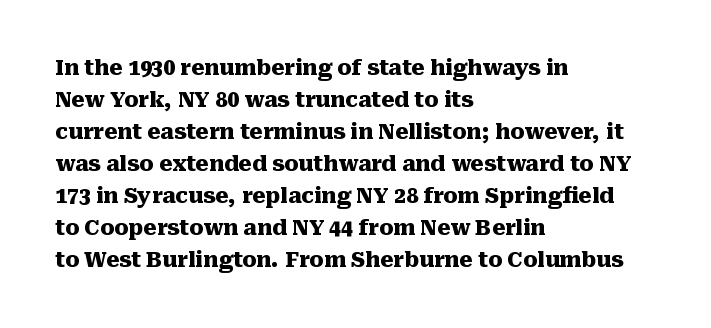
Q: Is the text bold? A: Yes.
Q: Is the text italic (slanted)? A: No, it is upright.
Q: Is the text underlined? A: No.
Q: How is the paragraph aligned? A: Left-aligned.
Q: Is the spacing between letters normal or unusually wide? A: Normal.
Q: Is the spacing between lines tight, normal or loose? A: Normal.
